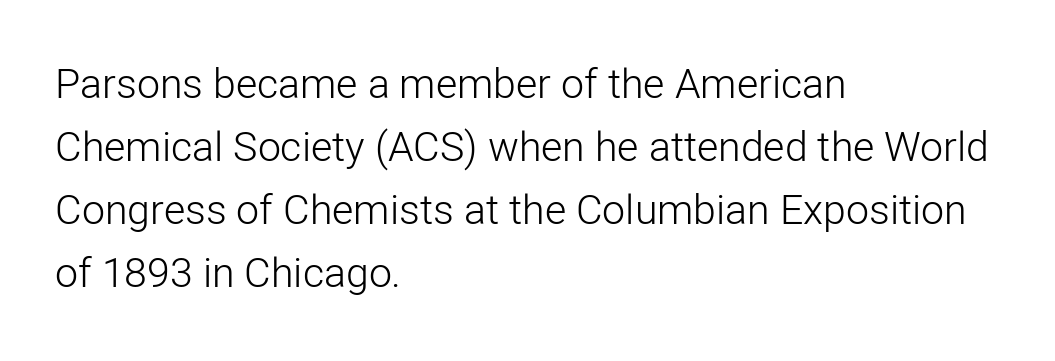
{"serif": "no", "italic": "no", "bold": "no", "weight": "light", "width": "normal", "stroke_contrast": "low", "x_height": "medium", "monospaced": "no", "underline": "no", "align": "left", "line_spacing": "normal", "line_spacing_ratio": 1.54, "letter_spacing": "normal", "letter_spacing_em": 0.0, "glyph_px": 41}
